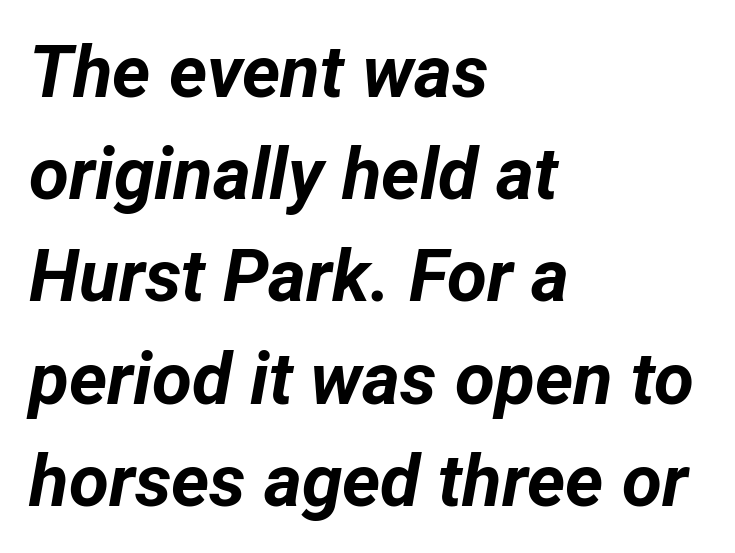
Unmarked baselines from the first word to the last. All the whitespace from short lines collects on the right. What weight is shown? A full bold with thick strokes. These lines sit exactly where default settings would place them.
